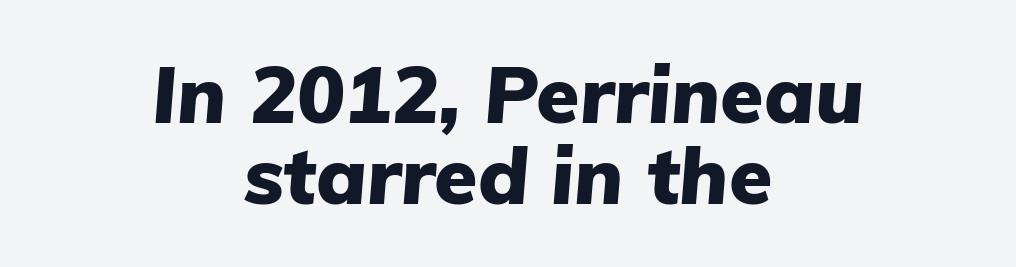
{"italic": "yes", "lean": "right", "slant_degrees": 5, "bold": "yes", "weight": "heavy", "width": "normal", "stroke_contrast": "low", "x_height": "medium", "monospaced": "no", "underline": "no", "align": "center", "line_spacing": "tight", "line_spacing_ratio": 1.02, "letter_spacing": "normal", "letter_spacing_em": 0.0, "glyph_px": 79}
